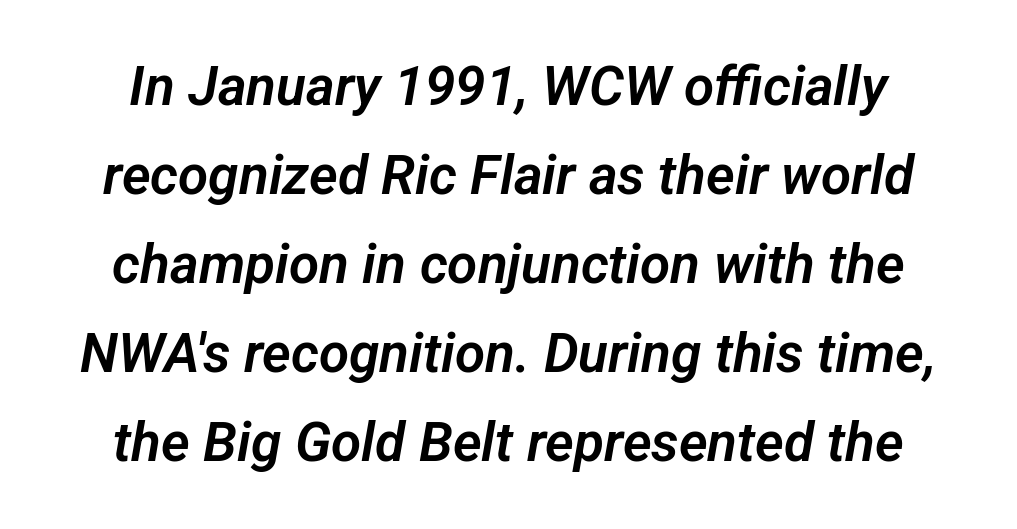
The image shows 55 px sans-serif type; set normal line spacing (1.62x), normal letter spacing, not underlined; low stroke contrast and a medium x-height.
